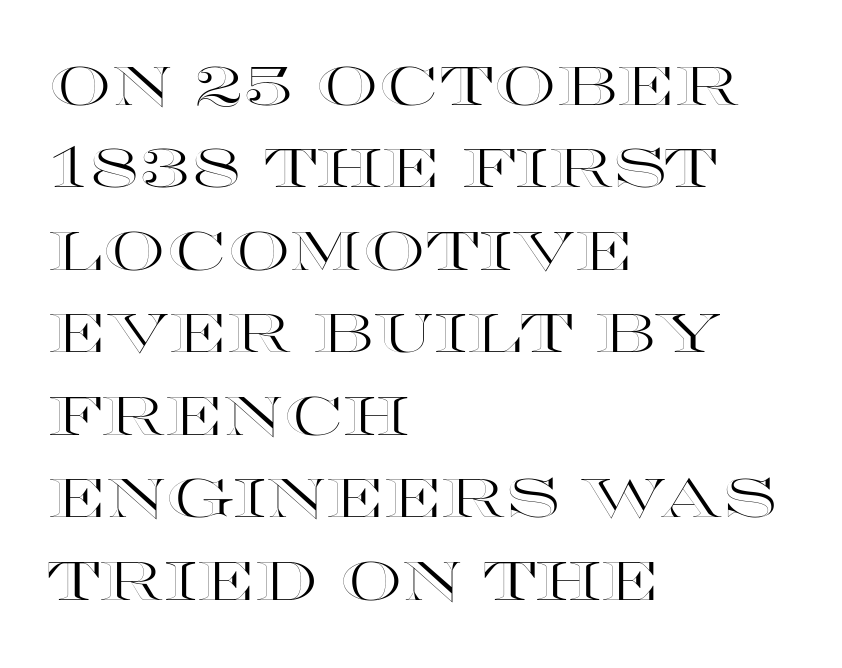
The image shows 55 px wide type, upright; set left-aligned, normal line spacing (1.5x), normal letter spacing, not underlined; a large x-height.
